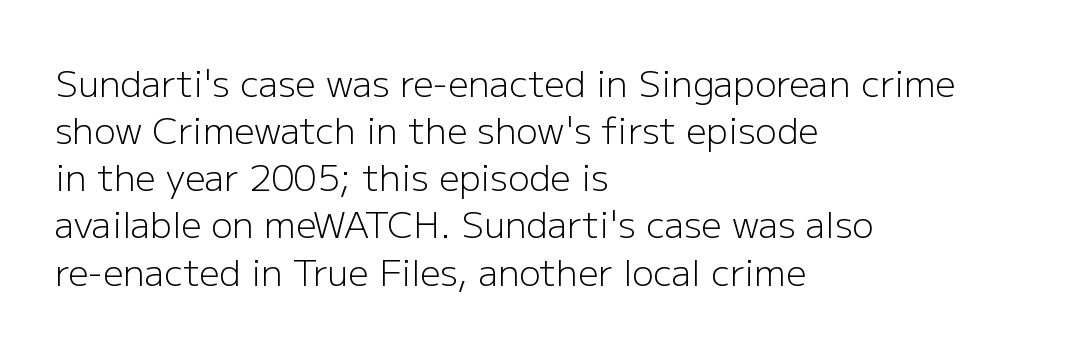
Q: Is the text bold? A: No.
Q: Is the text italic (slanted)? A: No, it is upright.
Q: Is the typeface a serif or a sans-serif typeface? A: Sans-serif.
Q: Is the text underlined? A: No.
Q: How is the paragraph aligned? A: Left-aligned.
Q: Is the spacing between letters normal or unusually wide? A: Normal.
Q: Is the spacing between lines tight, normal or loose? A: Normal.
Q: Width (condensed, normal, or wide)? A: Normal.
Q: Stroke contrast? A: Low.
Q: x-height? A: Medium.
Q: Monospaced? A: No.
